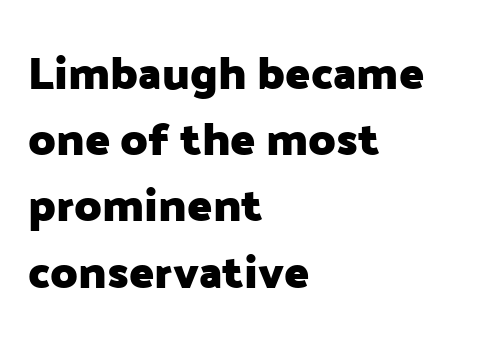
This rendering uses left alignment, leaving the right contour irregular. Check under the words: just untouched page. Check where the strokes stop: nothing finishes them off — pure sans. Looks like regular typesetting: each glyph gets only the width it needs.
